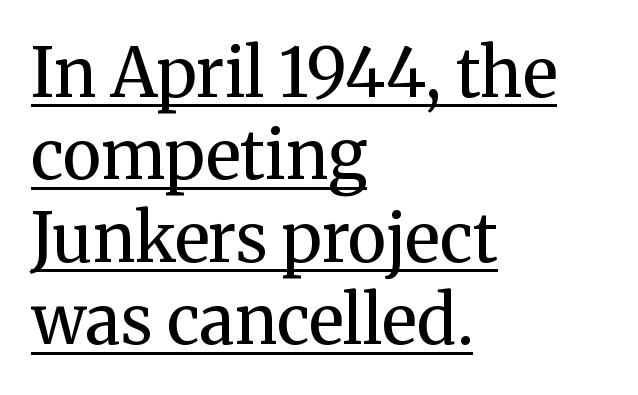
You can see a thin bar hugging the bottom of the glyphs. Nothing heavy about these letters — not bold at all. Character widths vary here, with narrow letters taking less room than wide ones. Does the copy run flush right? No — it runs flush left. The passage shown is typeset with a serif family. The font's upright variant was chosen for this text.
